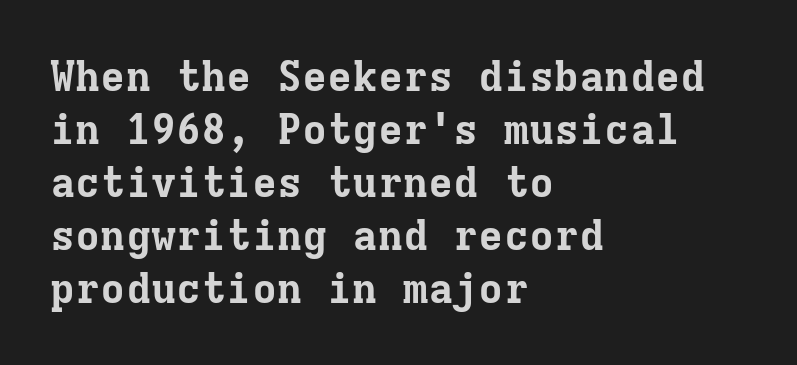
The image shows 42 px bold serif type, upright, monospaced; set left-aligned, normal line spacing (1.26x), normal letter spacing, not underlined; low stroke contrast and a medium x-height.
